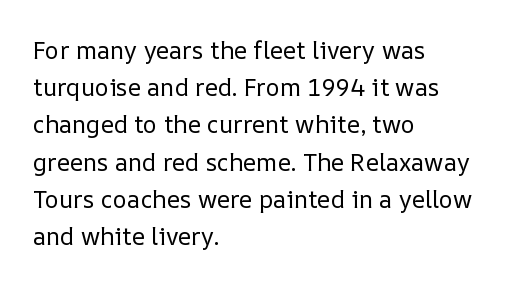
The image shows 24 px text type, upright; set left-aligned, normal line spacing (1.55x), normal letter spacing, not underlined.
